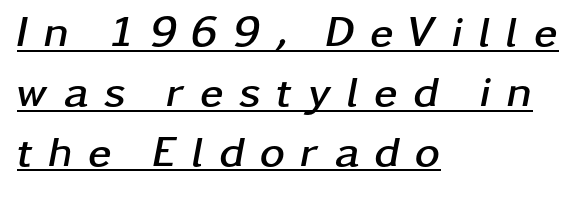
The image shows 43 px semibold, wide type, italic (leaning right); set left-aligned, normal line spacing (1.39x), unusually wide letter spacing (+0.35 em), underlined; low stroke contrast and a medium x-height.
